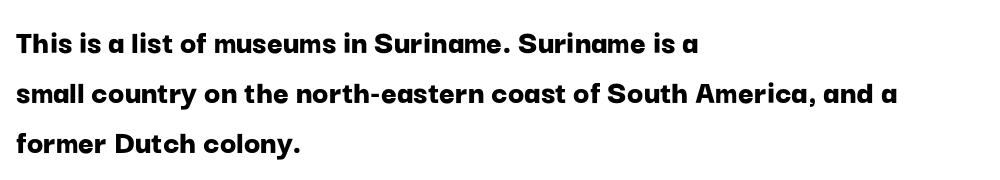
Looks like regular typesetting: each glyph gets only the width it needs. These lines are set flush left with a ragged right edge. The face used here is a sans, in the tradition of grotesques and geometrics. The rendering keeps characters at their native spacing. Characters remain perfectly vertical along every line. The lines sit at an ordinary, default distance from one another.
